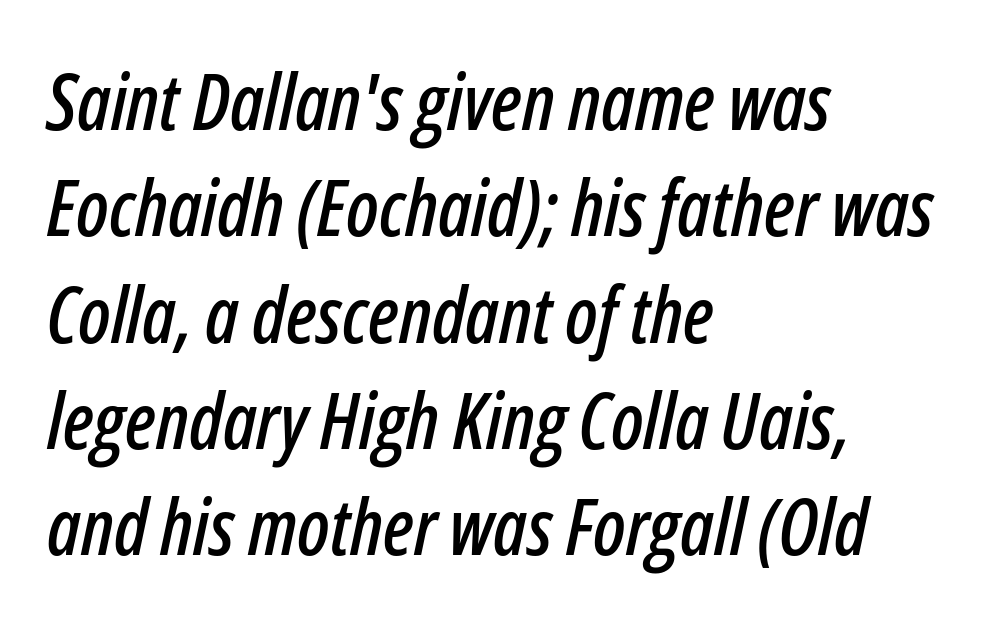
{"italic": "yes", "lean": "right", "slant_degrees": 12, "width": "condensed", "stroke_contrast": "low", "x_height": "medium", "monospaced": "no", "underline": "no", "align": "left", "line_spacing": "normal", "line_spacing_ratio": 1.38, "letter_spacing": "normal", "letter_spacing_em": 0.0, "glyph_px": 77}
